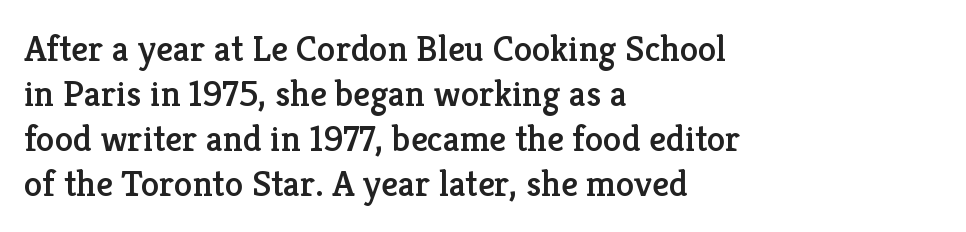
Q: Is the text italic (slanted)? A: No, it is upright.
Q: Is the typeface a serif or a sans-serif typeface? A: Serif.
Q: Is the text underlined? A: No.
Q: How is the paragraph aligned? A: Left-aligned.
Q: Is the spacing between letters normal or unusually wide? A: Normal.
Q: Width (condensed, normal, or wide)? A: Normal.
Q: Stroke contrast? A: Low.
Q: x-height? A: Medium.
Q: Monospaced? A: No.
